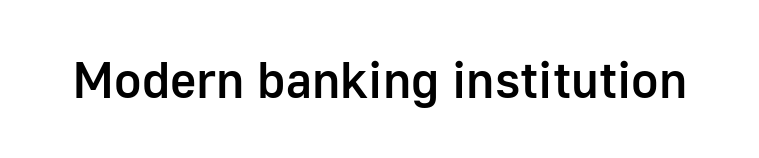
{"serif": "no", "italic": "no", "bold": "semi", "weight": "semibold", "width": "normal", "stroke_contrast": "low", "x_height": "medium", "monospaced": "no", "underline": "no", "letter_spacing": "normal", "letter_spacing_em": 0.0, "glyph_px": 51}
